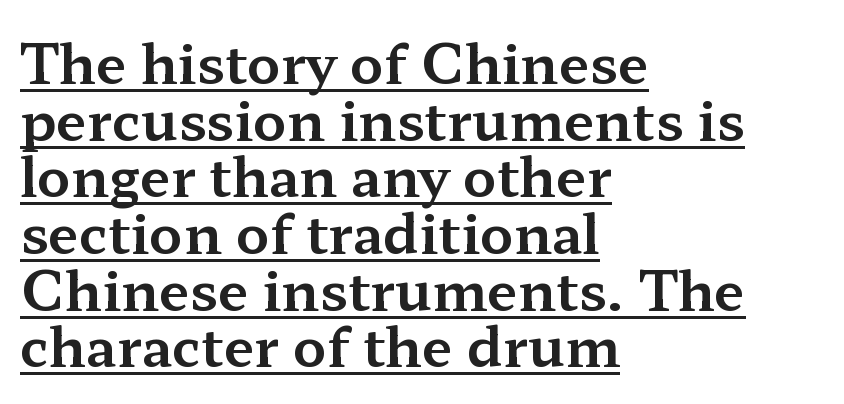
These lines are rendered in a variable-pitch font. In terms of letterform style, serifs are clearly present. A student would call this left alignment; a typographer would say flush left, rag right. The gaps between neighbouring characters are ordinary and unremarkable. Unlike italic type, these characters show no tilt at all. How would I describe the line gaps? Narrow and economical.
